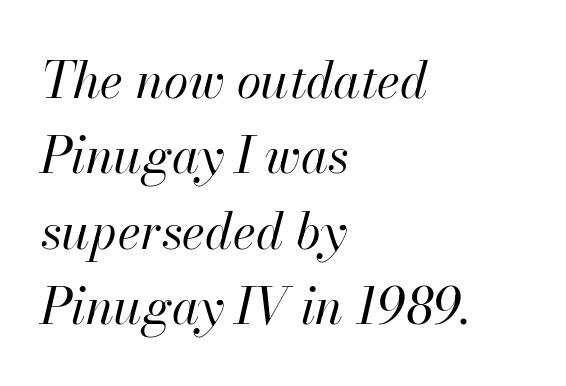
Q: Is the text bold? A: No.
Q: Is the text italic (slanted)? A: Yes, it leans right by about 13 degrees.
Q: Is the text underlined? A: No.
Q: How is the paragraph aligned? A: Left-aligned.
Q: Is the spacing between letters normal or unusually wide? A: Normal.
Q: Is the spacing between lines tight, normal or loose? A: Normal.
Q: Width (condensed, normal, or wide)? A: Normal.
Q: Stroke contrast? A: High.
Q: x-height? A: Small.
Q: Monospaced? A: No.
